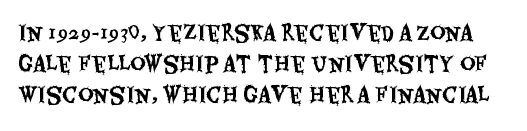
Q: Is the text italic (slanted)? A: No, it is upright.
Q: Is the text underlined? A: No.
Q: Is the spacing between letters normal or unusually wide? A: Normal.
Q: Is the spacing between lines tight, normal or loose? A: Normal.
